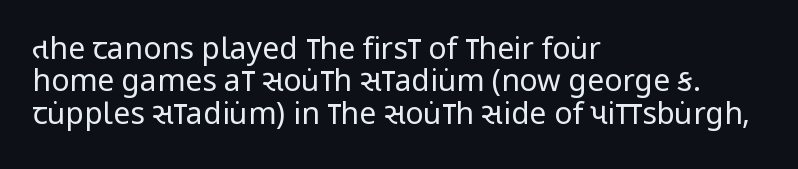
You can tell it's not italic because the verticals are truly vertical. Serif or sans? Sans — the stroke terminals are bare. Nobody drew a line under any word here. The typesetter chose a ragged-right arrangement here. The letters sit at their default tracking, neither squeezed nor spread. These lines are rendered in a variable-pitch font.
